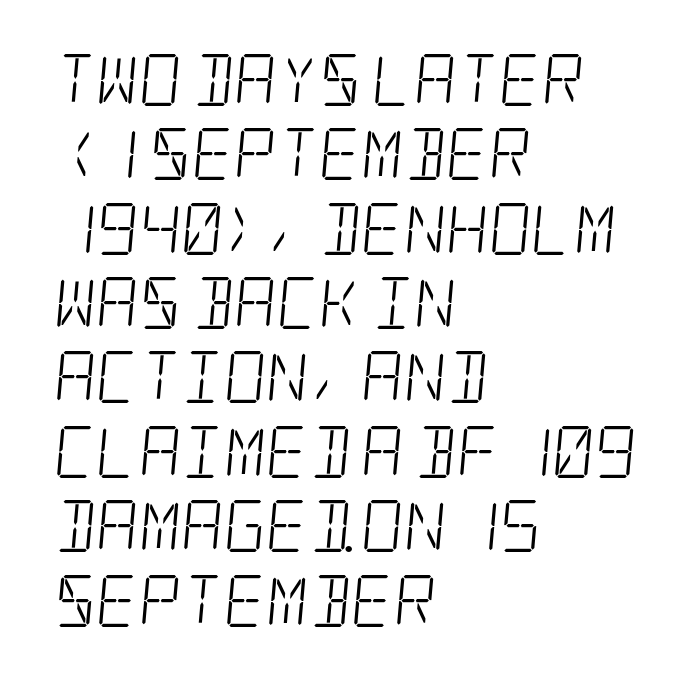
Q: Is the text bold? A: No.
Q: Is the typeface a serif or a sans-serif typeface? A: Serif.
Q: Is the text underlined? A: No.
Q: How is the paragraph aligned? A: Left-aligned.
Q: Is the spacing between letters normal or unusually wide? A: Normal.
Q: Is the spacing between lines tight, normal or loose? A: Normal.
Q: Width (condensed, normal, or wide)? A: Condensed.
Q: Stroke contrast? A: Low.
Q: x-height? A: Large.
